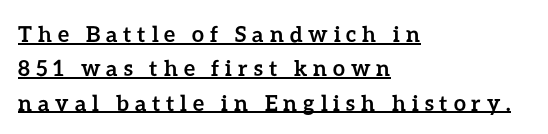
Q: Is the text bold? A: Yes.
Q: Is the text italic (slanted)? A: No, it is upright.
Q: Is the text underlined? A: Yes.
Q: How is the paragraph aligned? A: Left-aligned.
Q: Is the spacing between letters normal or unusually wide? A: Unusually wide.
Q: Is the spacing between lines tight, normal or loose? A: Normal.
